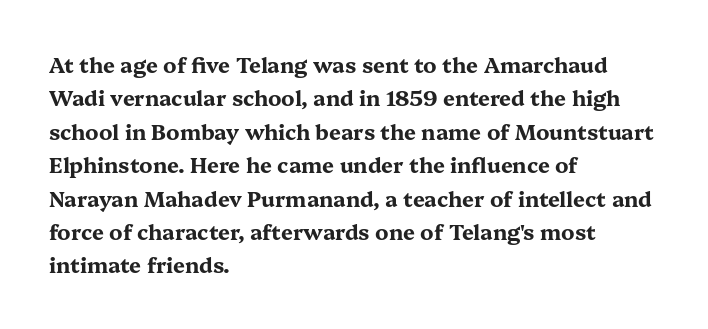
Q: Is the text bold? A: Yes.
Q: Is the text italic (slanted)? A: No, it is upright.
Q: Is the text underlined? A: No.
Q: How is the paragraph aligned? A: Left-aligned.
Q: Is the spacing between letters normal or unusually wide? A: Normal.
Q: Is the spacing between lines tight, normal or loose? A: Normal.
